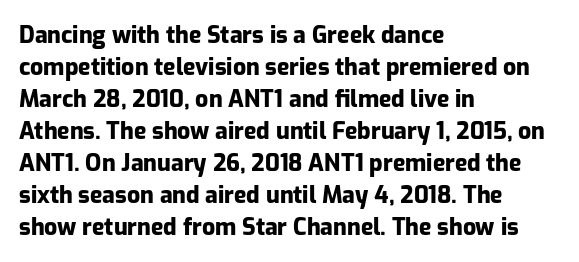
{"italic": "no", "bold": "yes", "underline": "no", "align": "left", "line_spacing": "normal", "line_spacing_ratio": 1.39, "letter_spacing": "normal", "letter_spacing_em": 0.0, "glyph_px": 23}
